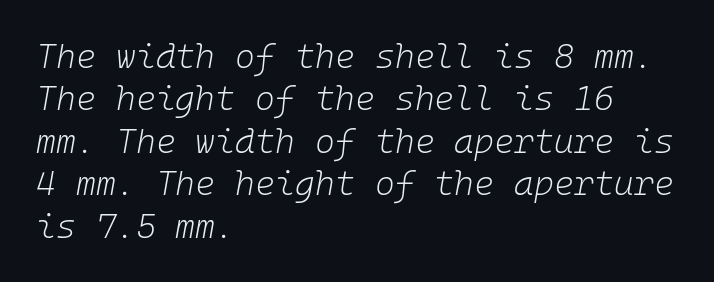
The specimen reads as italic at a glance. A typesetter would call this zero additional tracking. Looks like terminal output: every glyph gets an equal slot. Underline: absent. On a weight scale, this lands at 450 or below. The text block is weighted toward the left margin, trailing off unevenly rightward.
